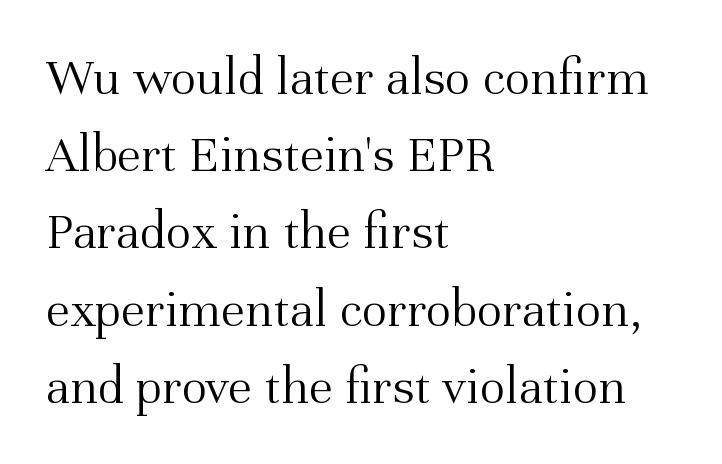
Q: Is the text bold? A: No.
Q: Is the text italic (slanted)? A: No, it is upright.
Q: Is the typeface a serif or a sans-serif typeface? A: Serif.
Q: Is the text underlined? A: No.
Q: How is the paragraph aligned? A: Left-aligned.
Q: Is the spacing between letters normal or unusually wide? A: Normal.
Q: Is the spacing between lines tight, normal or loose? A: Normal.
Q: Width (condensed, normal, or wide)? A: Normal.
Q: Stroke contrast? A: Medium.
Q: x-height? A: Medium.
Q: Monospaced? A: No.
